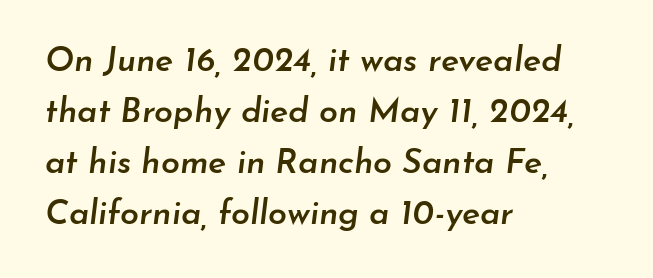
The ragged edge is on the right, which tells us the setting is flush left. Set as a demibold, roughly 600 on the weight scale. Emphasis-style slanted type is in use. The string is rendered with underlining switched off. A typesetter would call this proportional, since set widths differ per character. The gaps between neighbouring characters are ordinary and unremarkable.
